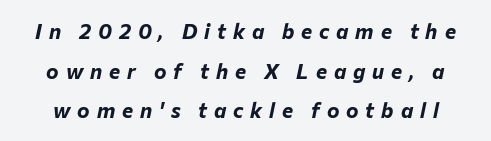
Q: Is the text bold? A: Yes.
Q: Is the text italic (slanted)? A: Yes, it leans right by about 12 degrees.
Q: Is the text underlined? A: No.
Q: Is the spacing between letters normal or unusually wide? A: Unusually wide.
